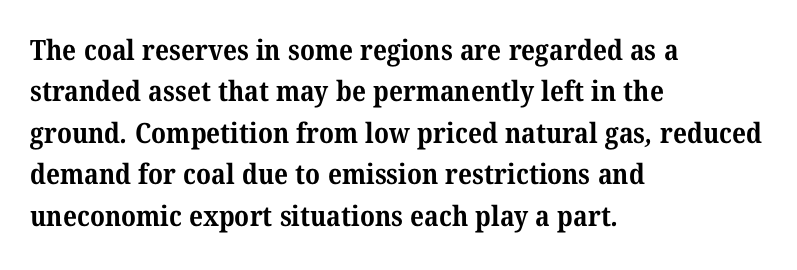
{"serif": "yes", "bold": "yes", "weight": "bold", "width": "normal", "stroke_contrast": "medium", "x_height": "medium", "monospaced": "no", "underline": "no", "align": "left", "line_spacing": "normal", "line_spacing_ratio": 1.48, "letter_spacing": "normal", "letter_spacing_em": 0.0, "glyph_px": 28}
